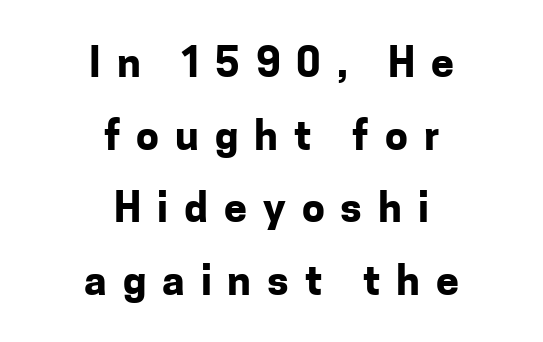
{"serif": "no", "italic": "no", "bold": "yes", "weight": "bold", "width": "normal", "stroke_contrast": "low", "x_height": "medium", "monospaced": "no", "underline": "no", "align": "center", "line_spacing_ratio": 1.77, "letter_spacing": "wide", "letter_spacing_em": 0.39, "glyph_px": 41}
